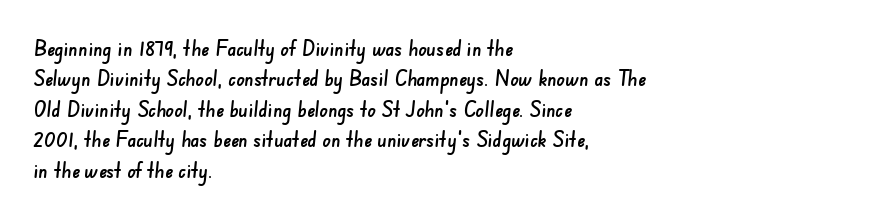
The image shows 21 px text type; set left-aligned, normal line spacing (1.45x), normal letter spacing, not underlined.
